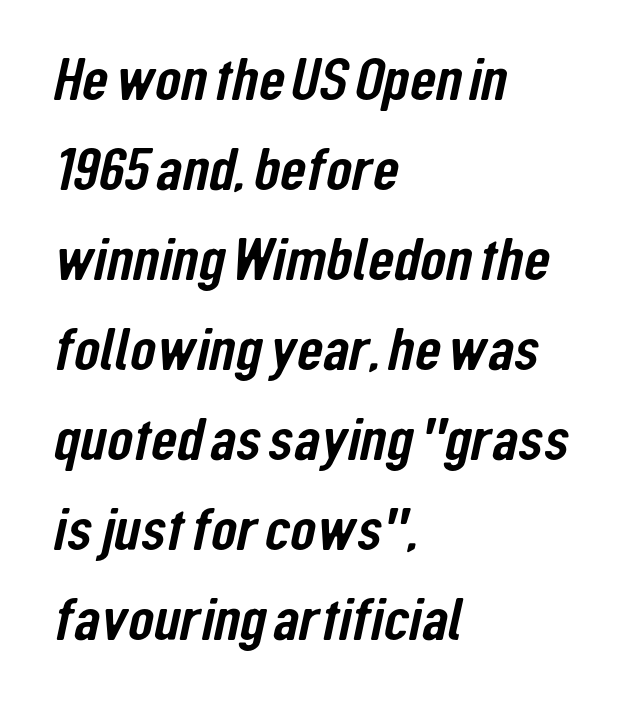
The designer went with a sans here, leaving each stem footless. Reading down the block, your eye returns to a fixed left position each line. Here the designer chose a conventional face with non-uniform glyph widths. Leading: standard. The passage shown has conventional tracking throughout. Each row of text sits above clean, open space.
